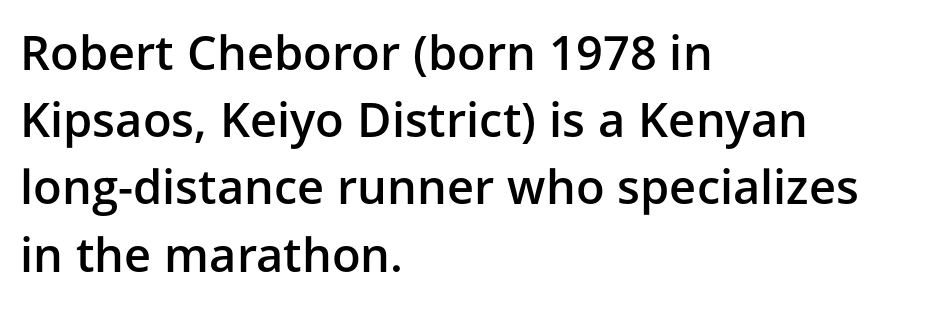
The image shows 47 px semibold sans-serif type, upright; set left-aligned, normal line spacing (1.43x), normal letter spacing, not underlined; low stroke contrast and a medium x-height.
